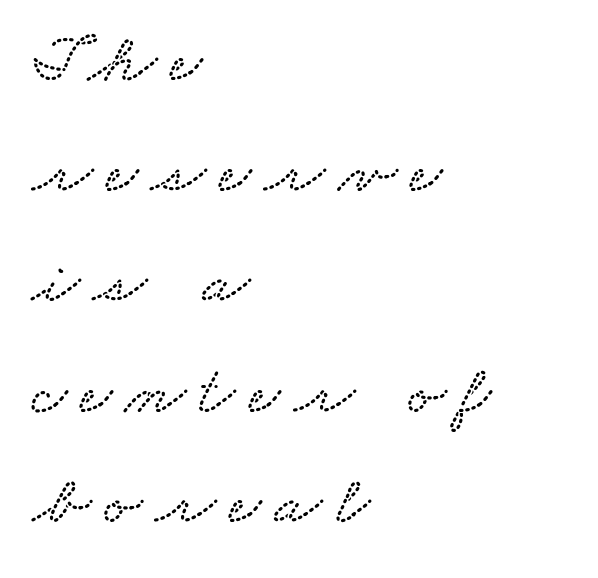
{"width": "wide", "stroke_contrast": "low", "x_height": "small", "monospaced": "no", "underline": "no", "align": "left", "line_spacing": "normal", "line_spacing_ratio": 1.58, "glyph_px": 70}
